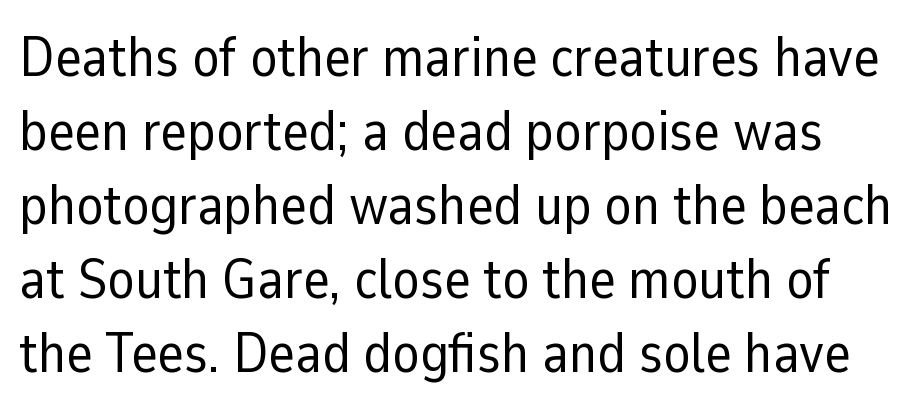
The image shows 56 px regular-weight sans-serif type, upright; set normal line spacing (1.32x), normal letter spacing, not underlined; low stroke contrast and a medium x-height.
